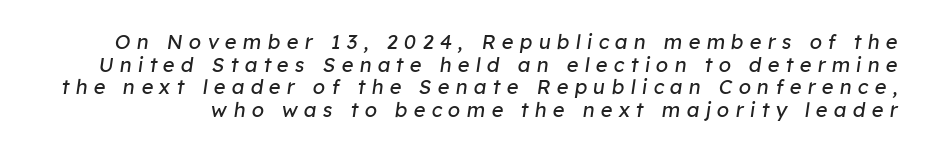
{"italic": "yes", "lean": "right", "slant_degrees": 8, "bold": "no", "underline": "no", "line_spacing": "tight", "line_spacing_ratio": 1.13, "letter_spacing": "wide", "letter_spacing_em": 0.31, "glyph_px": 20}
